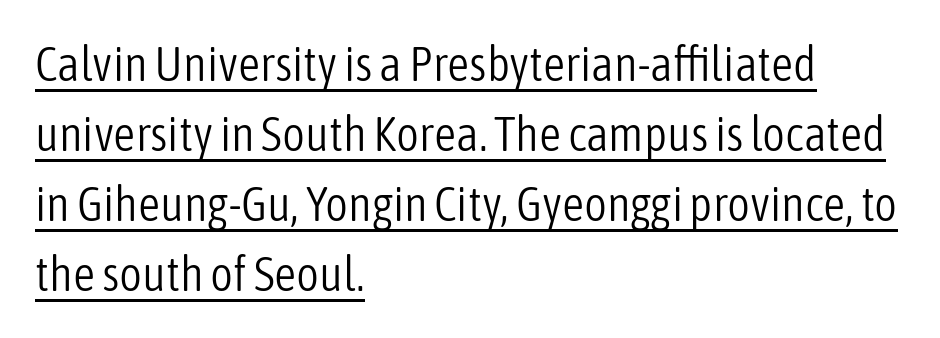
The image shows 49 px light, condensed sans-serif type, upright; set left-aligned, normal line spacing (1.43x), normal letter spacing, underlined; low stroke contrast and a medium x-height.
